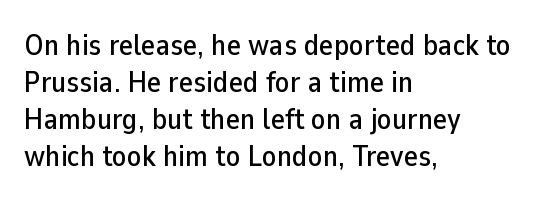
The letters stand upright; this is a roman face. Each word holds together tightly as a unit, with standard inter-letter gaps. The passage shown is typed in a proportional face where columns would drift. The baseline area is clear.
